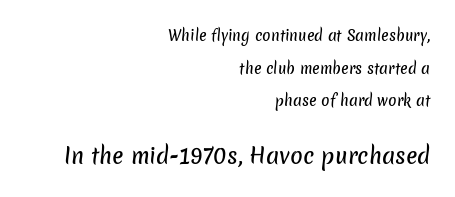
{"underline": "no", "align": "right", "line_spacing": "loose", "line_spacing_ratio": 2.33, "letter_spacing": "normal", "letter_spacing_em": 0.0, "larger_block": "second", "size_ratio": 1.5, "glyph_px": 21}
